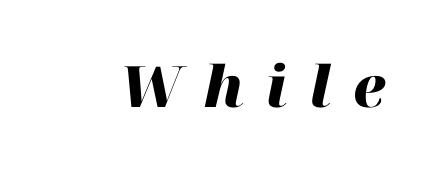
{"italic": "yes", "lean": "right", "slant_degrees": 12, "bold": "yes", "weight": "heavy", "width": "normal", "stroke_contrast": "high", "x_height": "medium", "monospaced": "no", "underline": "no", "letter_spacing": "wide", "letter_spacing_em": 0.38, "glyph_px": 57}
